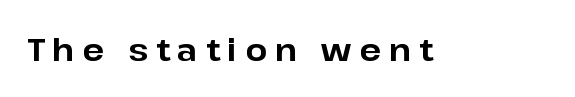
Q: Is the text bold? A: Yes.
Q: Is the text italic (slanted)? A: No, it is upright.
Q: Is the typeface a serif or a sans-serif typeface? A: Sans-serif.
Q: Is the text underlined? A: No.
Q: Is the spacing between letters normal or unusually wide? A: Unusually wide.
Q: Width (condensed, normal, or wide)? A: Normal.
Q: Stroke contrast? A: Low.
Q: x-height? A: Medium.
Q: Monospaced? A: No.
